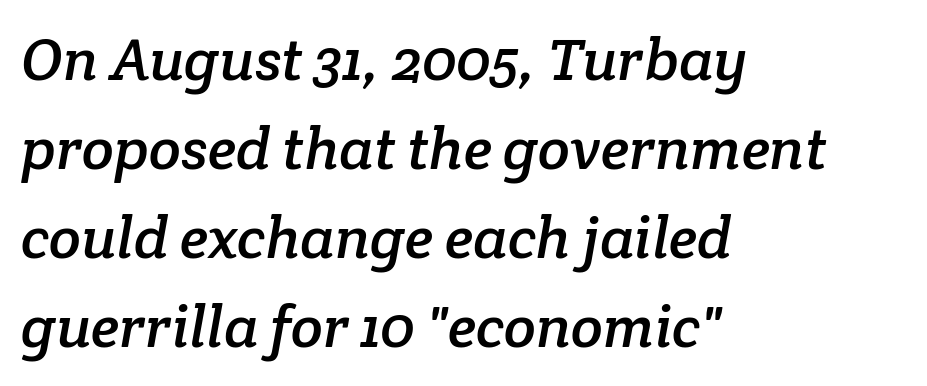
Q: Is the typeface a serif or a sans-serif typeface? A: Serif.
Q: Is the text underlined? A: No.
Q: How is the paragraph aligned? A: Left-aligned.
Q: Is the spacing between letters normal or unusually wide? A: Normal.
Q: Is the spacing between lines tight, normal or loose? A: Normal.
Q: Width (condensed, normal, or wide)? A: Normal.
Q: Stroke contrast? A: Low.
Q: x-height? A: Medium.
Q: Monospaced? A: No.
